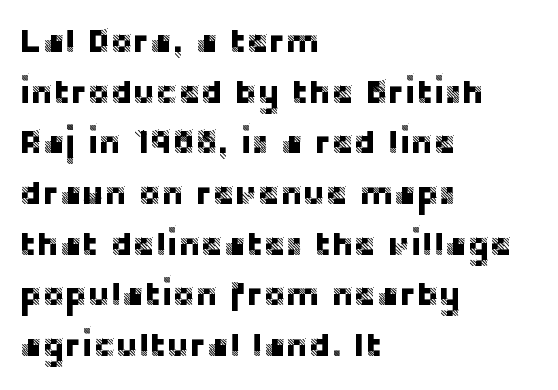
Q: Is the text italic (slanted)? A: No, it is upright.
Q: Is the typeface a serif or a sans-serif typeface? A: Sans-serif.
Q: Is the text underlined? A: No.
Q: How is the paragraph aligned? A: Left-aligned.
Q: Is the spacing between letters normal or unusually wide? A: Normal.
Q: Is the spacing between lines tight, normal or loose? A: Normal.
Q: Width (condensed, normal, or wide)? A: Normal.
Q: Stroke contrast? A: Low.
Q: x-height? A: Large.
Q: Monospaced? A: No.
